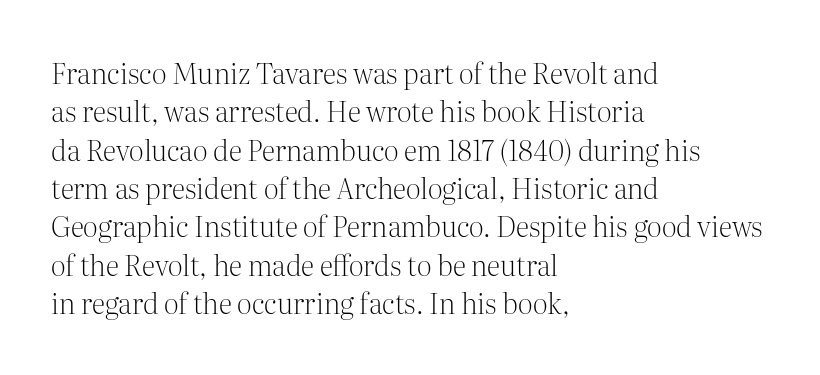
A typesetter would call this proportional, since set widths differ per character. The lines in this sample share a left origin and differ only in where they stop. Summary of vertical rhythm: regular, with standard interline spacing. Do the letters lean? They stand straight. In terms of letterspacing, this is plain default setting.
